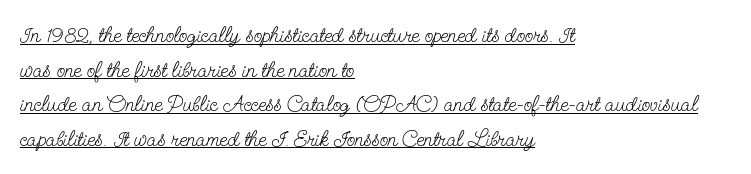
The image shows 22 px text type; set left-aligned, normal line spacing (1.57x), normal letter spacing, underlined.
